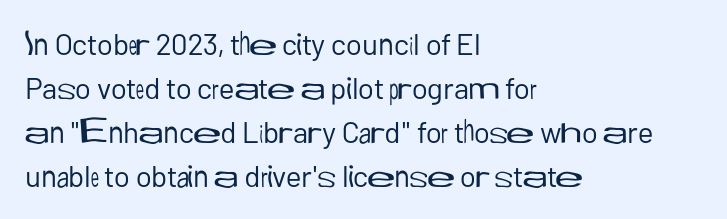
The cut favours lightness, reaching ordinary text weight at its darkest. These lines are rendered in a variable-pitch font. Short note: letters normally spaced. The area under the type is left untouched. The font family rendered here belongs to the sans-serif group.
